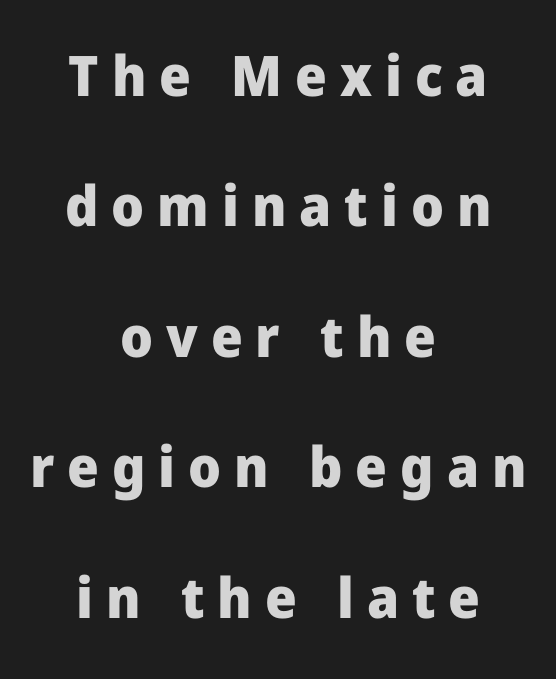
{"serif": "no", "italic": "no", "bold": "yes", "weight": "heavy", "width": "normal", "stroke_contrast": "low", "x_height": "medium", "monospaced": "no", "underline": "no", "align": "center", "line_spacing": "loose", "line_spacing_ratio": 2.33, "letter_spacing": "wide", "letter_spacing_em": 0.23, "glyph_px": 56}
